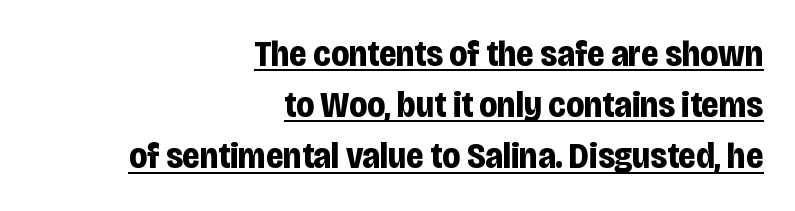
The image shows 36 px bold, condensed sans-serif type, upright; set right-aligned, normal line spacing (1.42x), normal letter spacing, underlined; low stroke contrast and a large x-height.
